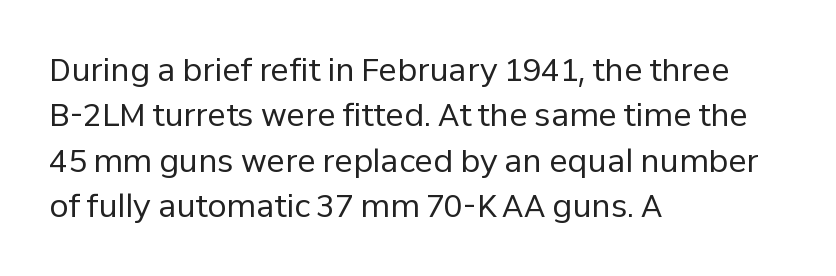
Q: Is the text bold? A: No.
Q: Is the text italic (slanted)? A: No, it is upright.
Q: Is the typeface a serif or a sans-serif typeface? A: Sans-serif.
Q: Is the text underlined? A: No.
Q: How is the paragraph aligned? A: Left-aligned.
Q: Is the spacing between letters normal or unusually wide? A: Normal.
Q: Is the spacing between lines tight, normal or loose? A: Normal.
Q: Width (condensed, normal, or wide)? A: Normal.
Q: Stroke contrast? A: Low.
Q: x-height? A: Medium.
Q: Monospaced? A: No.
